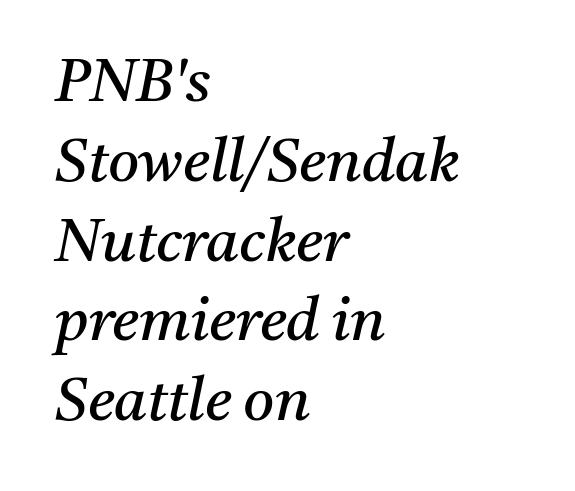
In CSS terms this would be text-align: left. Font category for this specimen: serif. Students, observe: this is what conventionally led text looks like. The rendering keeps characters at their native spacing. The letters are slanted; this is an italic face.
